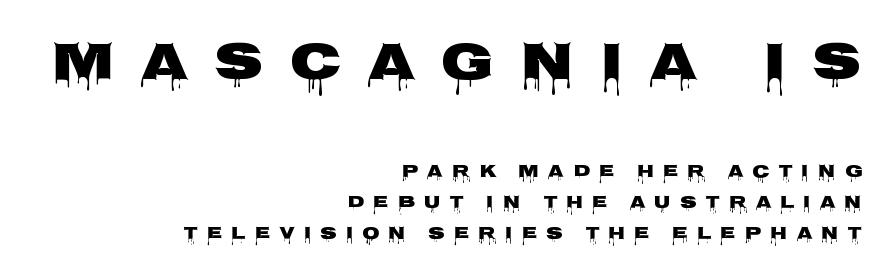
{"serif": "no", "italic": "no", "width": "wide", "stroke_contrast": "low", "x_height": "large", "monospaced": "no", "underline": "no", "align": "right", "line_spacing_ratio": 1.73, "letter_spacing": "wide", "letter_spacing_em": 0.49, "larger_block": "first", "size_ratio": 3.0, "glyph_px": 54}
